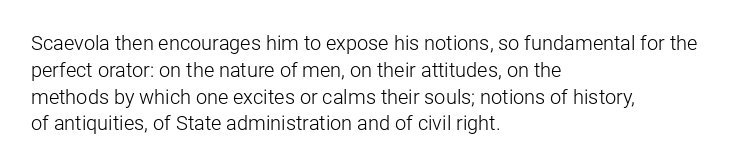
Unlike italic type, these characters show no tilt at all. Honestly, there is no underline to notice here at all. The ragged edge is on the right, which tells us the setting is flush left. Tracking here is standard; glyphs follow each other at the usual distance.
